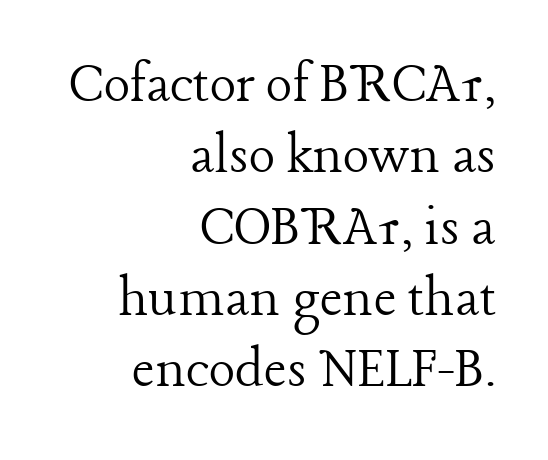
Q: Is the text bold? A: No.
Q: Is the text italic (slanted)? A: No, it is upright.
Q: Is the typeface a serif or a sans-serif typeface? A: Serif.
Q: Is the text underlined? A: No.
Q: How is the paragraph aligned? A: Right-aligned.
Q: Is the spacing between letters normal or unusually wide? A: Normal.
Q: Is the spacing between lines tight, normal or loose? A: Tight.
Q: Width (condensed, normal, or wide)? A: Normal.
Q: Stroke contrast? A: Low.
Q: x-height? A: Medium.
Q: Monospaced? A: No.
